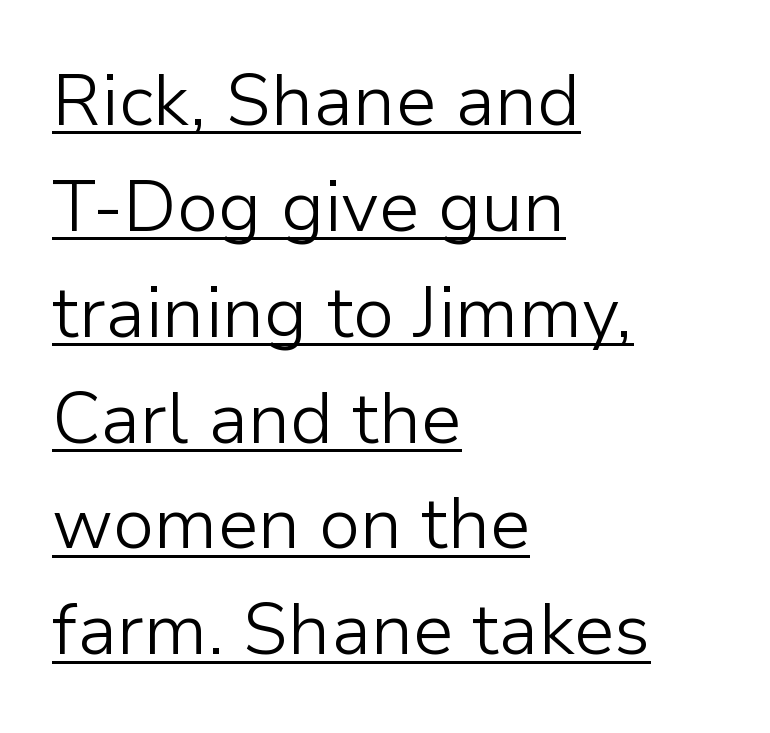
Each letter keeps its own natural width here, so spacing adapts to shape. Tracking value appears to be zero — textbook default spacing. Nope, no serifs anywhere on these letters. Casual observation: everything's shoved over to the left. A light-to-regular cut is what we see here.
